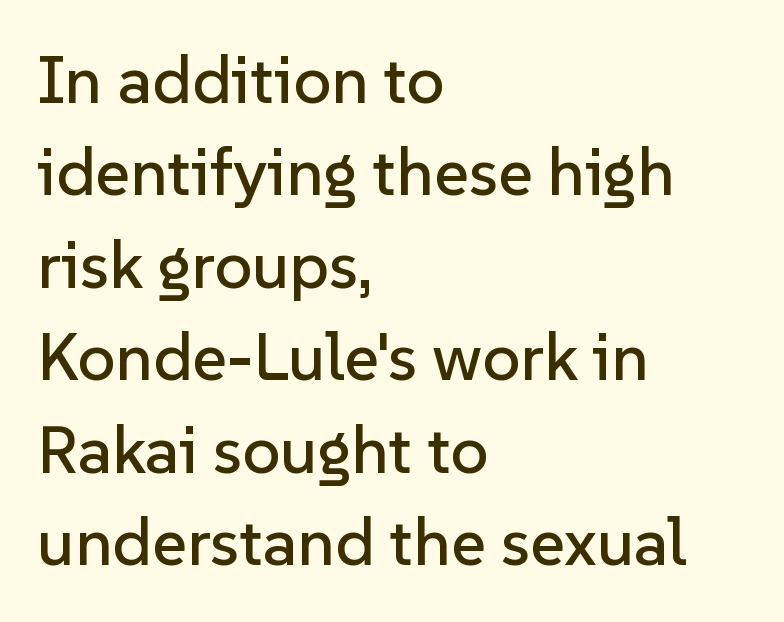
A student would call this left alignment; a typographer would say flush left, rag right. The type sits square on the baseline with zero lean. Is the letter spacing exaggerated? No — it looks like the ordinary default. Has an underline been added? It has not. A typesetter would label this face a sans. Each letter keeps its own natural width here, so spacing adapts to shape.
